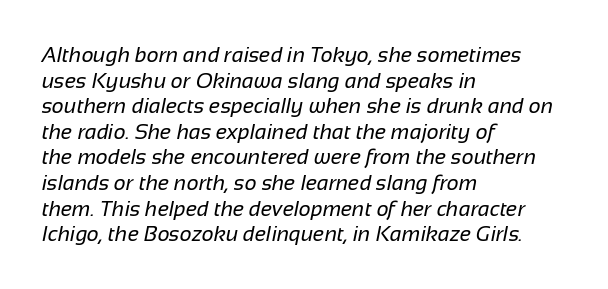
Q: Is the text bold? A: No.
Q: Is the text underlined? A: No.
Q: How is the paragraph aligned? A: Left-aligned.
Q: Is the spacing between letters normal or unusually wide? A: Normal.
